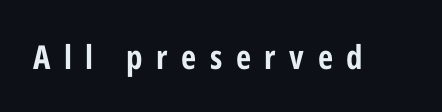
Strokes here are thick enough to call this a true bold. In terms of posture, this sample is upright. The space directly below the letters is spotless. Think of a printed novel: that variable character pitch is what you see here. What stands out about the letter spacing? Its width — letters are far apart.
